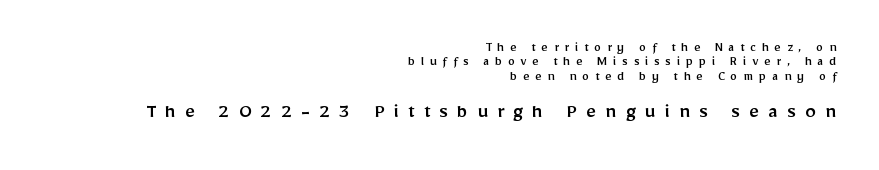
Q: Is the text italic (slanted)? A: No, it is upright.
Q: Is the text underlined? A: No.
Q: How is the paragraph aligned? A: Right-aligned.
Q: Is the spacing between letters normal or unusually wide? A: Unusually wide.
Q: Is the spacing between lines tight, normal or loose? A: Tight.
Q: Which block of text is set in a larger size, the first (top) or the second (bottom)? A: The second (bottom) one.
